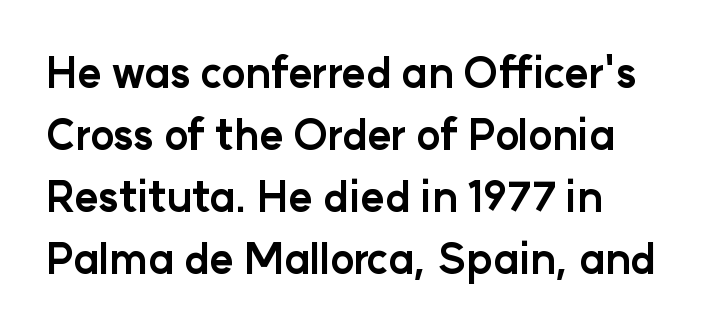
Weight: bold. One glance says typical: line gaps are just what's usual. Unlike italic type, these characters show no tilt at all. Descenders are the only things crossing below the line. Is this a fixed-width face? No — the glyphs have proportional, varying widths. Compared with typical body copy, the letter spacing here is the same.
